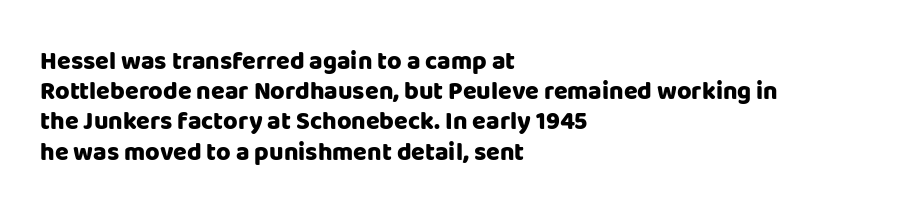
{"italic": "no", "bold": "yes", "underline": "no", "align": "left", "line_spacing_ratio": 1.21, "letter_spacing": "normal", "letter_spacing_em": 0.0, "glyph_px": 25}
